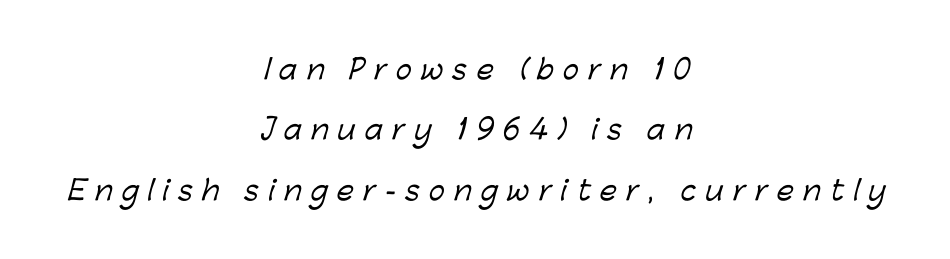
The image shows 27 px text type; set centered, loose line spacing (2.24x), unusually wide letter spacing (+0.34 em), not underlined.
